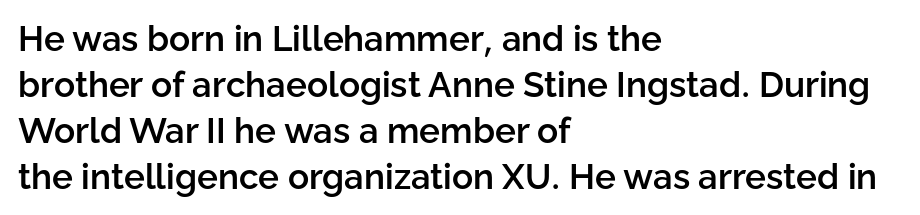
{"serif": "no", "italic": "no", "bold": "semi", "weight": "semibold", "width": "normal", "stroke_contrast": "low", "x_height": "medium", "monospaced": "no", "underline": "no", "align": "left", "line_spacing": "normal", "line_spacing_ratio": 1.31, "letter_spacing": "normal", "letter_spacing_em": 0.0, "glyph_px": 35}
